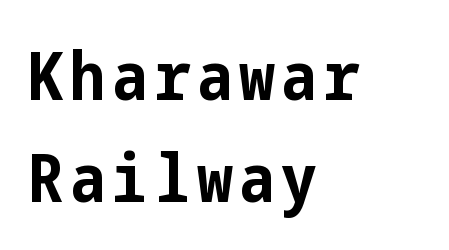
The image shows 67 px bold, condensed sans-serif type, upright; set left-aligned, normal line spacing (1.52x), not underlined; low stroke contrast and a medium x-height.
